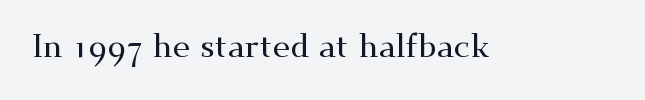
Note: serifs present on the glyphs. Proportional: the letters do not fall into vertical columns. The rendering keeps characters at their native spacing. The area under the type is left untouched. When letters stand straight like this, we call the style roman or upright.
